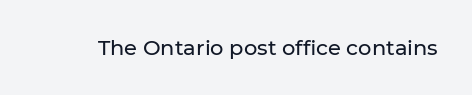
The image shows 21 px text type, upright; set normal letter spacing, not underlined.
